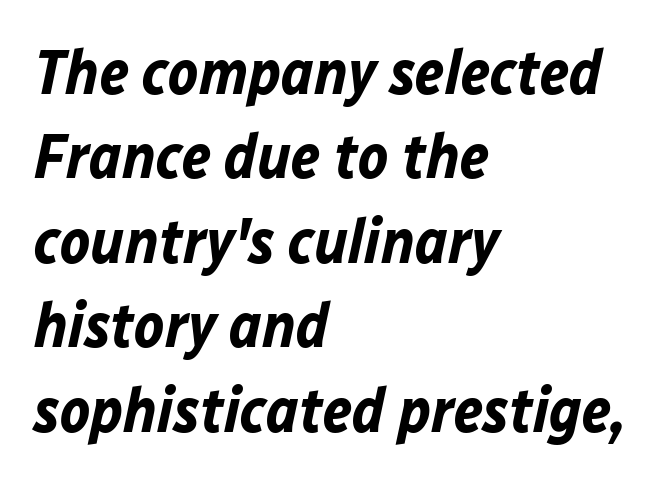
{"italic": "yes", "lean": "right", "slant_degrees": 12, "bold": "yes", "weight": "bold", "width": "normal", "stroke_contrast": "low", "x_height": "medium", "monospaced": "no", "underline": "no", "align": "left", "line_spacing": "normal", "line_spacing_ratio": 1.34, "letter_spacing": "normal", "letter_spacing_em": 0.0, "glyph_px": 63}
